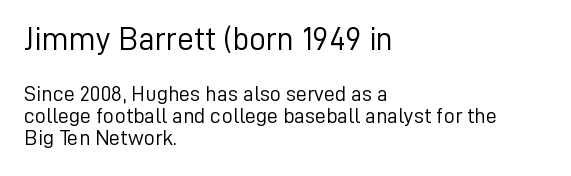
The image shows 33 px light sans-serif type, upright; set left-aligned, tight line spacing (1.0x), normal letter spacing, not underlined; the first (top) block is 1.5x larger; low stroke contrast and a medium x-height.
